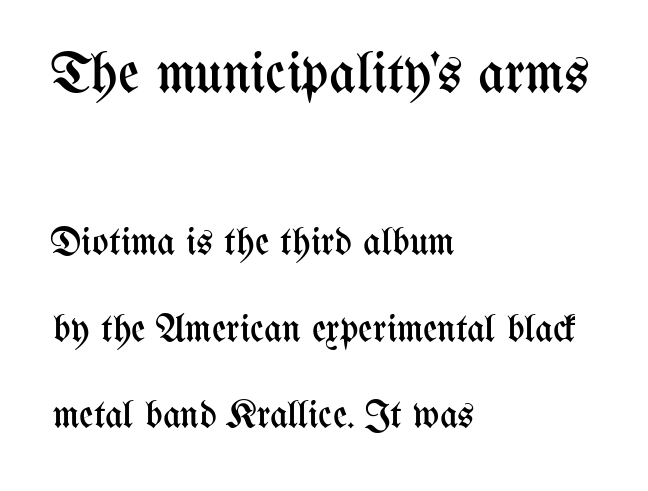
Of the two passages, the one on top uses the larger point size. If you drew a ruler down the left edge, every line would touch it. In terms of posture, this sample is upright. Each letter keeps its own natural width here, so spacing adapts to shape. The line-height multiplier appears high, well above default.
